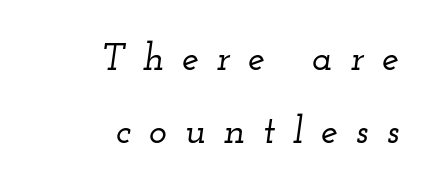
The image shows 38 px wide serif type, italic (leaning right); set right-aligned, loose line spacing (1.92x), unusually wide letter spacing (+0.47 em), not underlined; low stroke contrast and a small x-height.
